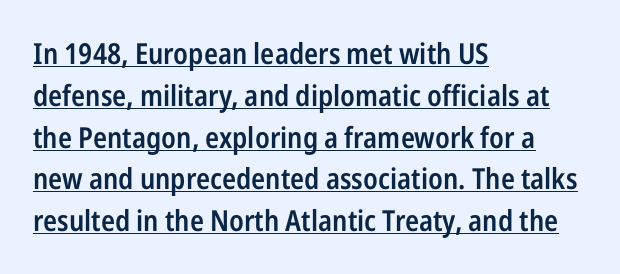
{"serif": "no", "italic": "no", "bold": "semi", "weight": "semibold", "width": "condensed", "stroke_contrast": "low", "x_height": "medium", "monospaced": "no", "underline": "yes", "align": "left", "line_spacing": "normal", "line_spacing_ratio": 1.44, "letter_spacing": "normal", "letter_spacing_em": 0.0, "glyph_px": 29}
